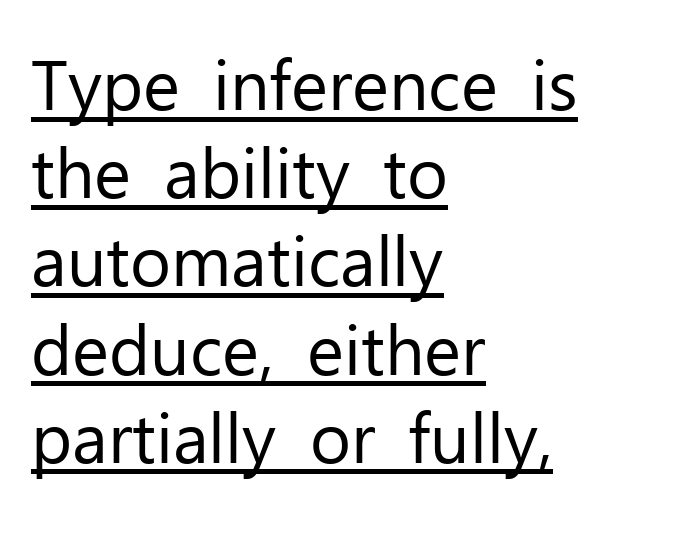
The image shows 70 px regular-weight sans-serif type, upright; set left-aligned, normal line spacing (1.26x), normal letter spacing, underlined; low stroke contrast and a medium x-height.
